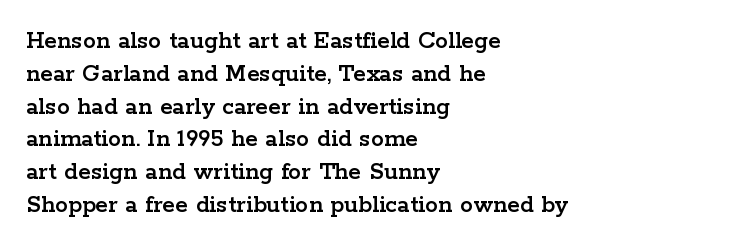
Q: Is the text italic (slanted)? A: No, it is upright.
Q: Is the text underlined? A: No.
Q: How is the paragraph aligned? A: Left-aligned.
Q: Is the spacing between letters normal or unusually wide? A: Normal.
Q: Is the spacing between lines tight, normal or loose? A: Normal.
